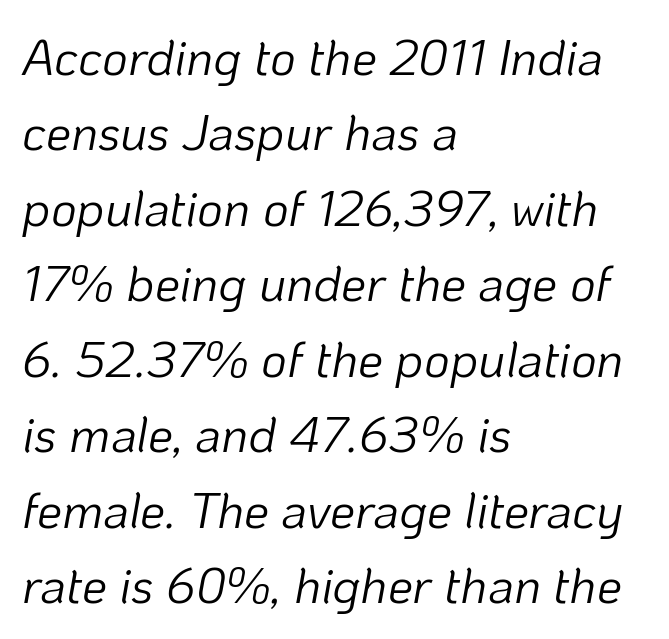
Q: Is the text bold? A: No.
Q: Is the text italic (slanted)? A: Yes, it leans right by about 10 degrees.
Q: Is the text underlined? A: No.
Q: How is the paragraph aligned? A: Left-aligned.
Q: Is the spacing between letters normal or unusually wide? A: Normal.
Q: Is the spacing between lines tight, normal or loose? A: Normal.
Q: Width (condensed, normal, or wide)? A: Normal.
Q: Stroke contrast? A: Low.
Q: x-height? A: Medium.
Q: Monospaced? A: No.
